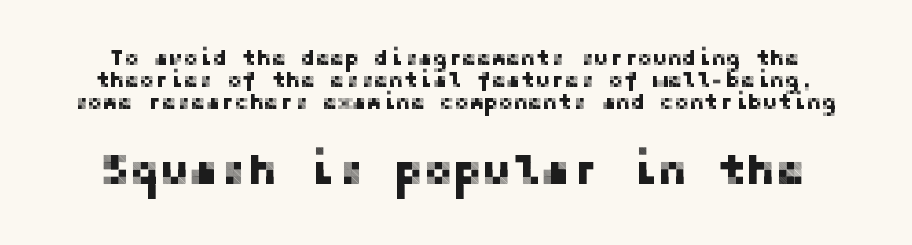
{"serif": "no", "italic": "no", "width": "normal", "stroke_contrast": "low", "x_height": "medium", "underline": "no", "line_spacing": "tight", "line_spacing_ratio": 0.99, "letter_spacing": "normal", "letter_spacing_em": 0.0, "larger_block": "second", "size_ratio": 2.0, "glyph_px": 44}
